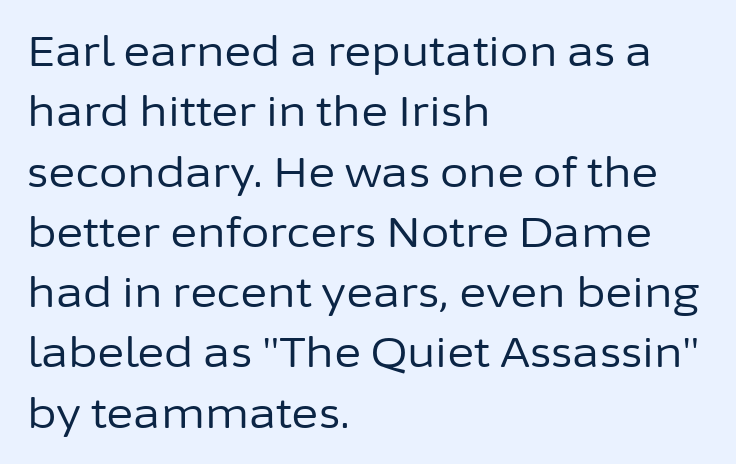
Vertical strokes here are truly vertical. Decoration check: the copy has no underline. The line-height multiplier appears to be the usual default. Each word holds together tightly as a unit, with standard inter-letter gaps.
